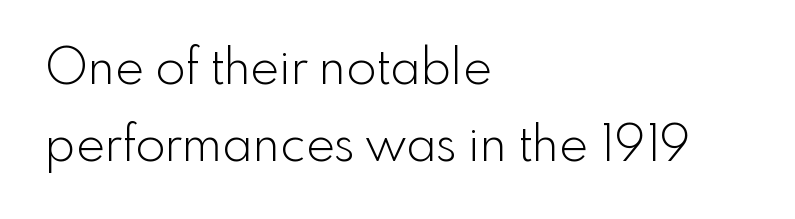
Q: Is the text bold? A: No.
Q: Is the text italic (slanted)? A: No, it is upright.
Q: Is the typeface a serif or a sans-serif typeface? A: Sans-serif.
Q: Is the text underlined? A: No.
Q: How is the paragraph aligned? A: Left-aligned.
Q: Is the spacing between letters normal or unusually wide? A: Normal.
Q: Is the spacing between lines tight, normal or loose? A: Normal.
Q: Width (condensed, normal, or wide)? A: Normal.
Q: x-height? A: Small.
Q: Monospaced? A: No.
